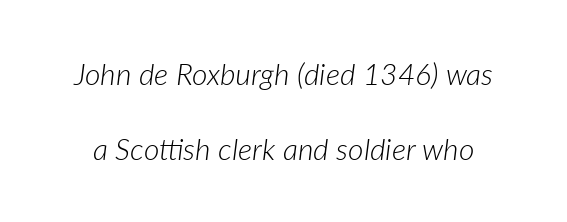
{"italic": "yes", "lean": "right", "slant_degrees": 7, "bold": "no", "weight": "light", "width": "normal", "stroke_contrast": "low", "x_height": "medium", "monospaced": "no", "underline": "no", "line_spacing": "loose", "line_spacing_ratio": 2.49, "letter_spacing": "normal", "letter_spacing_em": 0.0, "glyph_px": 30}
